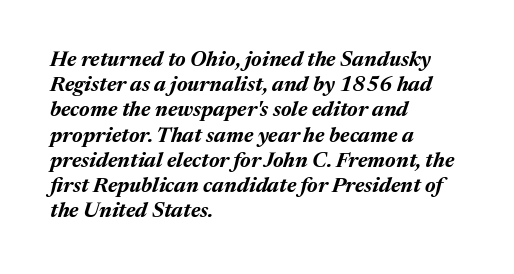
Q: Is the text bold? A: Yes.
Q: Is the text italic (slanted)? A: Yes, it leans right by about 17 degrees.
Q: Is the text underlined? A: No.
Q: How is the paragraph aligned? A: Left-aligned.
Q: Is the spacing between letters normal or unusually wide? A: Normal.
